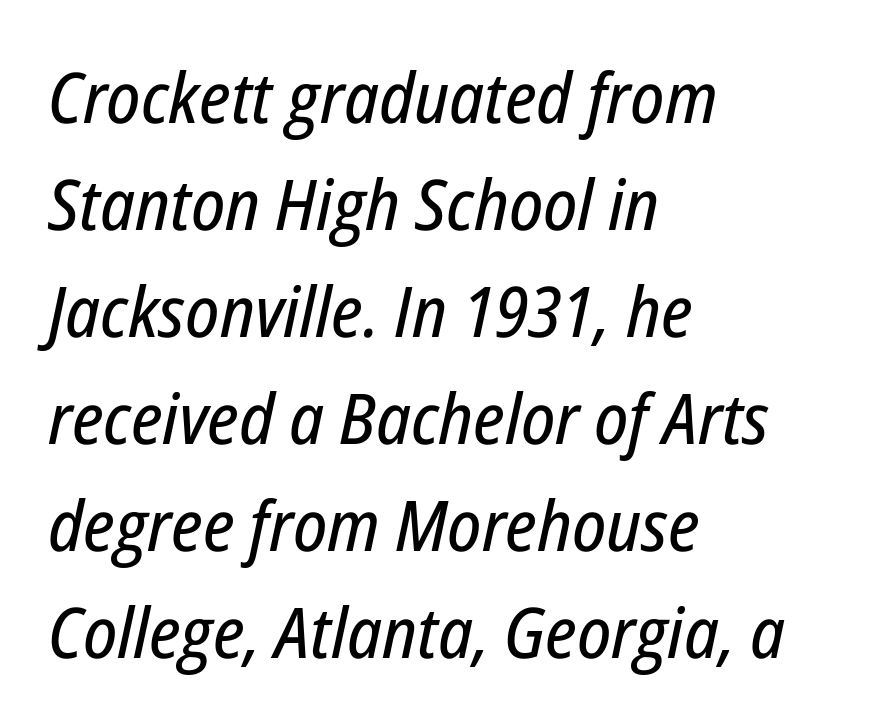
Q: Is the text italic (slanted)? A: Yes, it leans right by about 12 degrees.
Q: Is the text underlined? A: No.
Q: How is the paragraph aligned? A: Left-aligned.
Q: Is the spacing between letters normal or unusually wide? A: Normal.
Q: Is the spacing between lines tight, normal or loose? A: Normal.
Q: Width (condensed, normal, or wide)? A: Condensed.
Q: Stroke contrast? A: Low.
Q: x-height? A: Medium.
Q: Monospaced? A: No.
